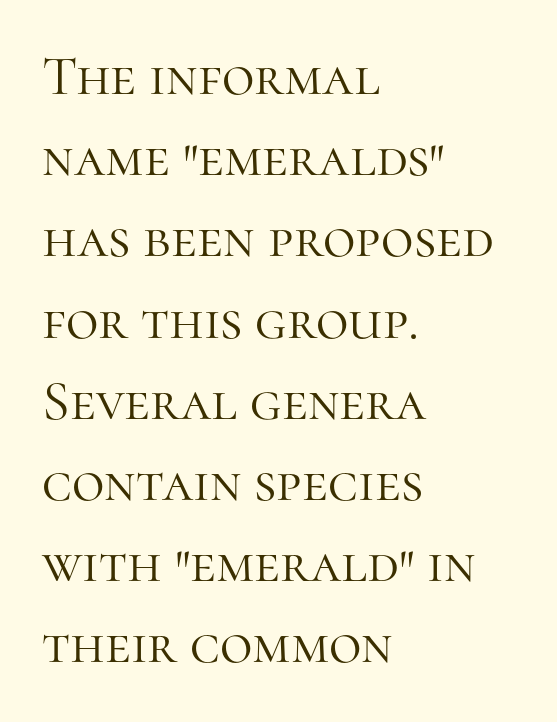
Q: Is the text bold? A: No.
Q: Is the text italic (slanted)? A: No, it is upright.
Q: Is the typeface a serif or a sans-serif typeface? A: Serif.
Q: Is the text underlined? A: No.
Q: How is the paragraph aligned? A: Left-aligned.
Q: Is the spacing between letters normal or unusually wide? A: Normal.
Q: Is the spacing between lines tight, normal or loose? A: Normal.
Q: Width (condensed, normal, or wide)? A: Normal.
Q: Stroke contrast? A: High.
Q: x-height? A: Medium.
Q: Monospaced? A: No.
